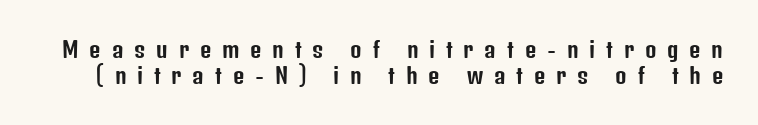
Students, note that the glyphs here are deliberately spaced far apart. Type without underlining. Every character sits straight up, as roman type does.
